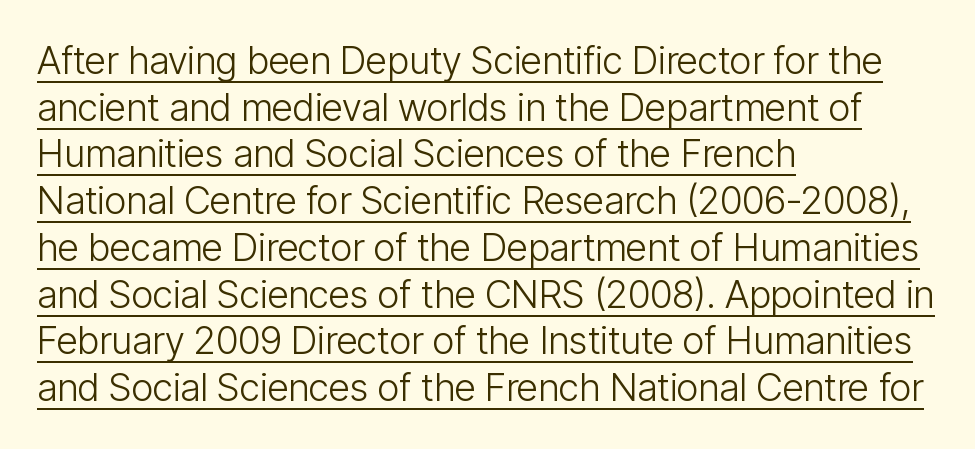
{"serif": "no", "italic": "no", "bold": "no", "weight": "light", "width": "condensed", "stroke_contrast": "low", "x_height": "medium", "monospaced": "no", "underline": "yes", "align": "left", "line_spacing_ratio": 1.23, "letter_spacing": "normal", "letter_spacing_em": 0.0, "glyph_px": 38}
